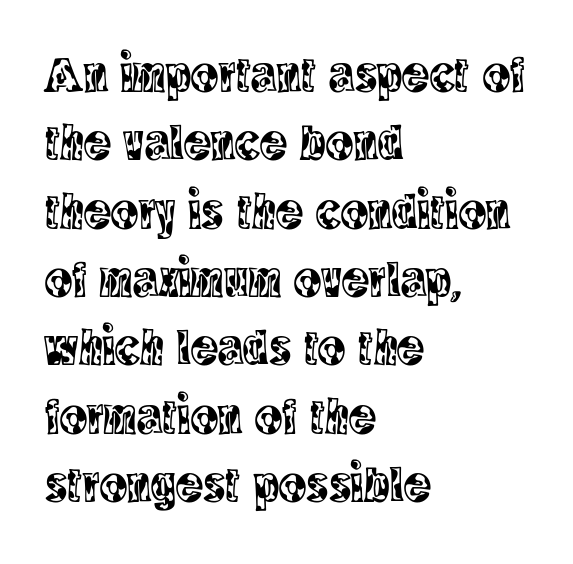
{"serif": "yes", "italic": "no", "width": "condensed", "x_height": "large", "monospaced": "no", "underline": "no", "align": "left", "line_spacing": "normal", "line_spacing_ratio": 1.34, "letter_spacing": "normal", "letter_spacing_em": 0.0, "glyph_px": 51}
